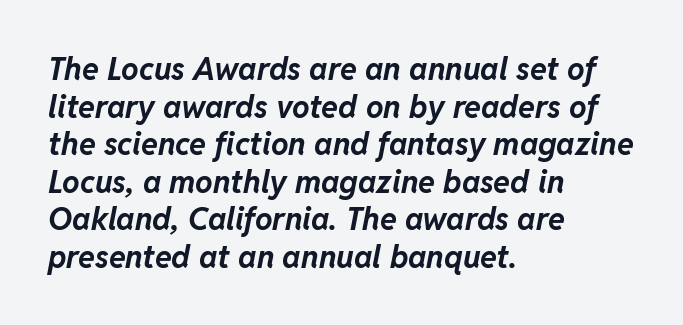
Q: Is the text bold? A: Yes.
Q: Is the text italic (slanted)? A: Yes, it leans right by about 11 degrees.
Q: Is the text underlined? A: No.
Q: How is the paragraph aligned? A: Left-aligned.
Q: Is the spacing between letters normal or unusually wide? A: Normal.
Q: Width (condensed, normal, or wide)? A: Normal.
Q: Stroke contrast? A: Low.
Q: x-height? A: Medium.
Q: Monospaced? A: No.
